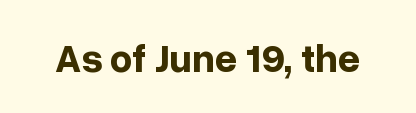
The type is set solid horizontally, with unmodified tracking. Descenders are the only things crossing below the line. Every letter is thick-stroked: bold, no question. Each letter keeps its own natural width here, so spacing adapts to shape.
